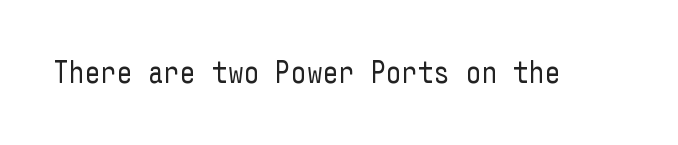
No letter is thick-stroked: the sample isn't bold. Descenders are the only things crossing below the line. Letter spacing: default. When letters stand straight like this, we call the style roman or upright. Nope, no serifs anywhere on these letters.
